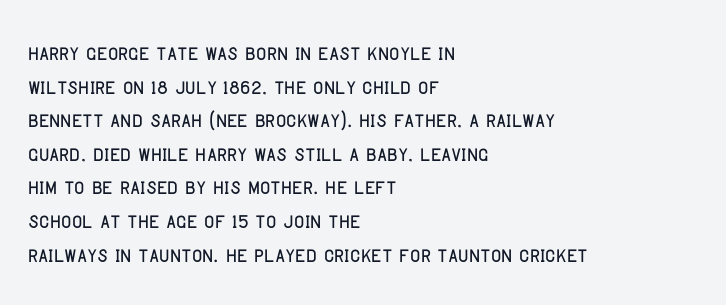
Q: Is the text italic (slanted)? A: No, it is upright.
Q: Is the typeface a serif or a sans-serif typeface? A: Sans-serif.
Q: Is the text underlined? A: No.
Q: How is the paragraph aligned? A: Left-aligned.
Q: Is the spacing between letters normal or unusually wide? A: Normal.
Q: Width (condensed, normal, or wide)? A: Condensed.
Q: Stroke contrast? A: Low.
Q: x-height? A: Large.
Q: Monospaced? A: No.
